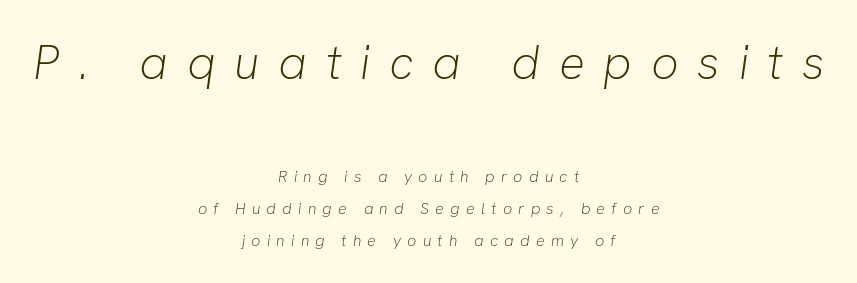
Reading down the block, each line starts at a different indent, mirrored at its end. Beneath every word, the page is bare. Leading is clearly above the norm, producing a sparse column. The designer gave the opening block more size than the closing block. Characters follow at a spacing far wider than the type designer built in.
